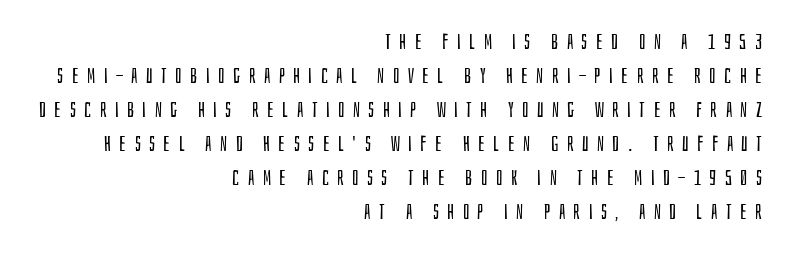
The letters are spread apart with noticeably loose tracking. Quick note: not italic, upright. Vertical stems look standard width or narrower in stroke. A flush-right, rag-left setting is used for this passage. Check under the words: just untouched page.
